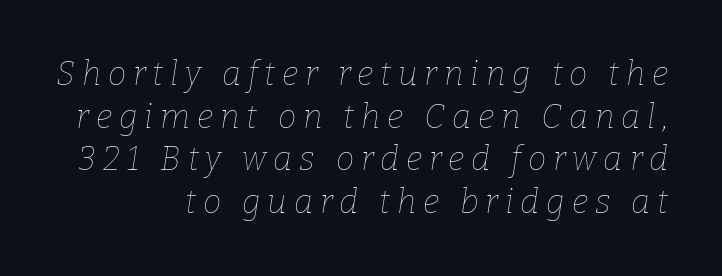
The image shows 33 px thin type, italic (leaning right); set right-aligned, normal line spacing (1.29x), unusually wide letter spacing (+0.21 em), not underlined; low stroke contrast and a medium x-height.
